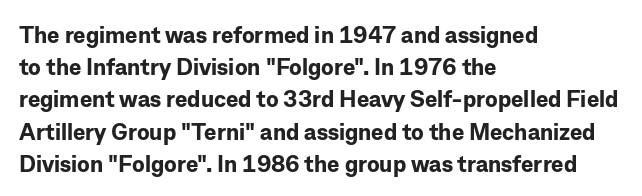
Q: Is the text bold? A: Yes.
Q: Is the text italic (slanted)? A: No, it is upright.
Q: Is the text underlined? A: No.
Q: How is the paragraph aligned? A: Left-aligned.
Q: Is the spacing between letters normal or unusually wide? A: Normal.
Q: Is the spacing between lines tight, normal or loose? A: Normal.
